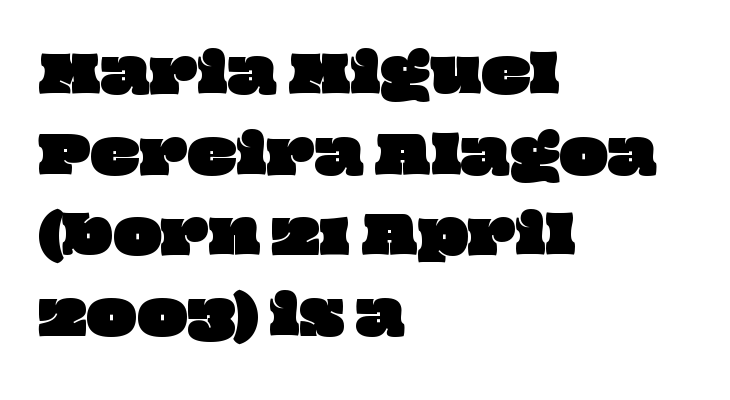
The image shows 51 px wide type; set left-aligned, normal line spacing (1.58x), normal letter spacing, not underlined; low stroke contrast and a large x-height.
